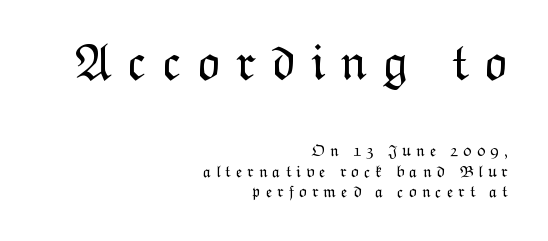
{"italic": "no", "bold": "no", "weight": "light", "width": "normal", "stroke_contrast": "low", "x_height": "medium", "monospaced": "no", "underline": "no", "align": "right", "line_spacing_ratio": 1.19, "letter_spacing": "wide", "letter_spacing_em": 0.28, "larger_block": "first", "size_ratio": 3.06, "glyph_px": 52}
